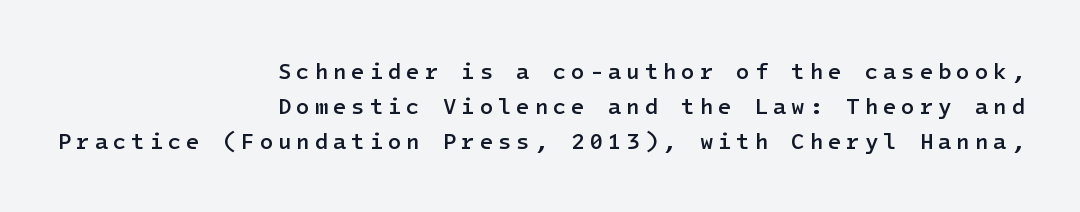
Q: Is the text bold? A: Semi-bold.
Q: Is the text italic (slanted)? A: No, it is upright.
Q: Is the text underlined? A: No.
Q: How is the paragraph aligned? A: Right-aligned.
Q: Is the spacing between letters normal or unusually wide? A: Unusually wide.
Q: Is the spacing between lines tight, normal or loose? A: Normal.
